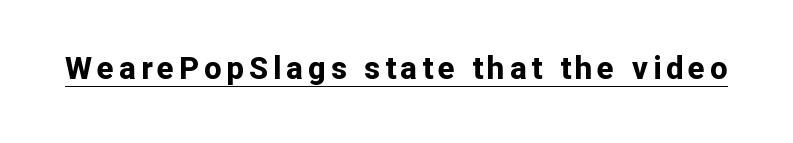
The image shows 31 px bold sans-serif type, upright; set underlined; low stroke contrast and a medium x-height.
